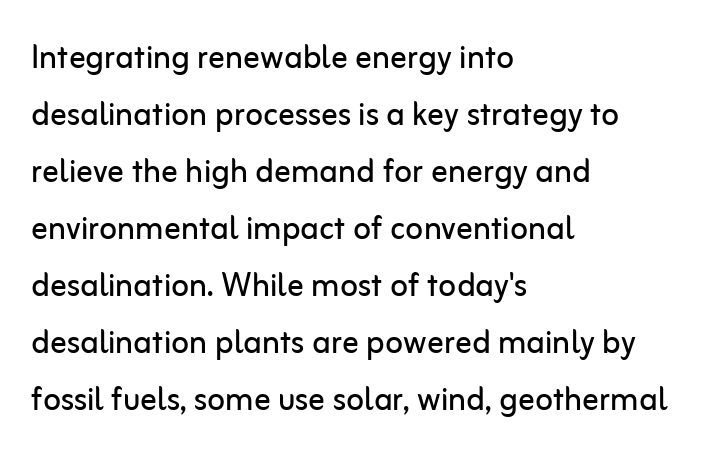
Q: Is the text bold? A: No.
Q: Is the text italic (slanted)? A: No, it is upright.
Q: Is the typeface a serif or a sans-serif typeface? A: Sans-serif.
Q: Is the text underlined? A: No.
Q: How is the paragraph aligned? A: Left-aligned.
Q: Is the spacing between letters normal or unusually wide? A: Normal.
Q: Is the spacing between lines tight, normal or loose? A: Normal.
Q: Width (condensed, normal, or wide)? A: Normal.
Q: Stroke contrast? A: Low.
Q: x-height? A: Medium.
Q: Monospaced? A: No.
